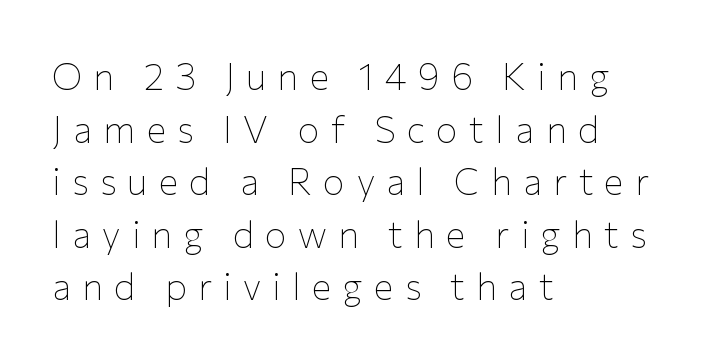
The image shows 37 px thin sans-serif type, upright; set left-aligned, normal line spacing (1.42x), unusually wide letter spacing (+0.3 em), not underlined; low stroke contrast and a medium x-height.
